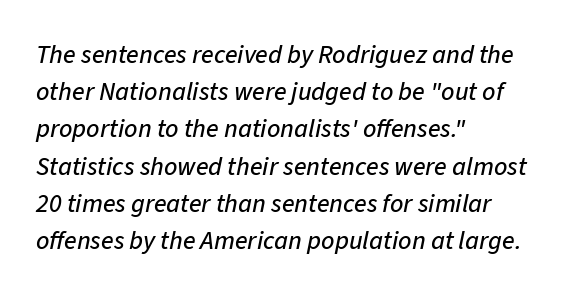
{"italic": "yes", "lean": "right", "slant_degrees": 11, "underline": "no", "align": "left", "line_spacing": "normal", "line_spacing_ratio": 1.43, "letter_spacing": "normal", "letter_spacing_em": 0.0, "glyph_px": 26}
